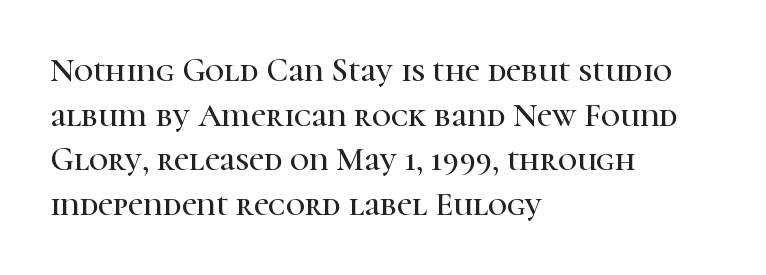
{"serif": "yes", "italic": "no", "width": "normal", "stroke_contrast": "high", "x_height": "medium", "monospaced": "no", "underline": "no", "align": "left", "line_spacing": "normal", "line_spacing_ratio": 1.35, "letter_spacing": "normal", "letter_spacing_em": 0.0, "glyph_px": 33}
